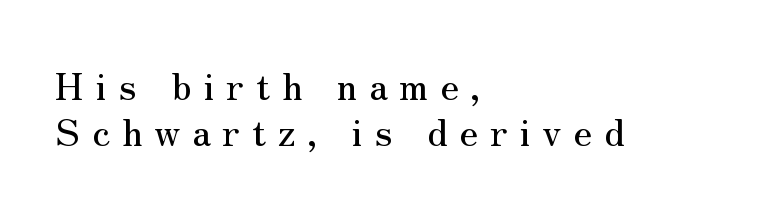
{"serif": "yes", "italic": "no", "width": "normal", "stroke_contrast": "medium", "x_height": "small", "monospaced": "no", "underline": "no", "align": "left", "line_spacing_ratio": 1.22, "letter_spacing": "wide", "letter_spacing_em": 0.31, "glyph_px": 38}
